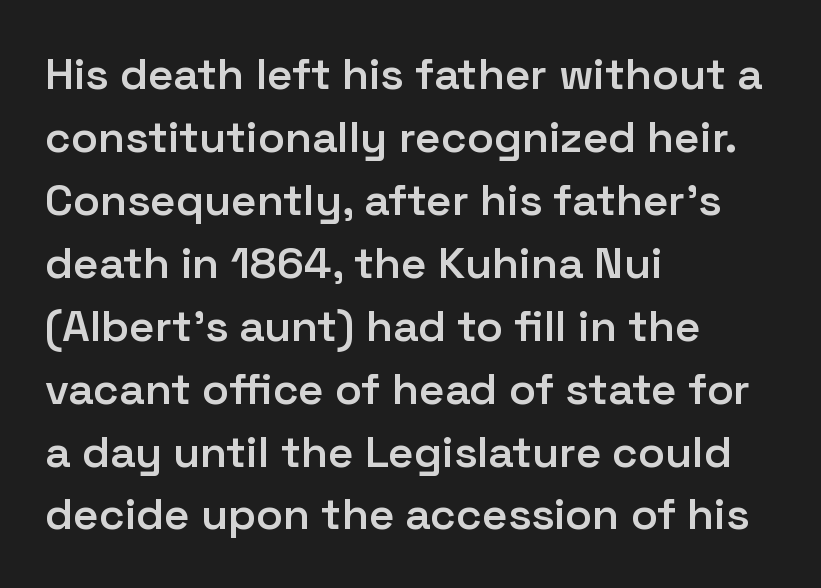
Q: Is the text bold? A: Semi-bold.
Q: Is the text italic (slanted)? A: No, it is upright.
Q: Is the typeface a serif or a sans-serif typeface? A: Sans-serif.
Q: Is the text underlined? A: No.
Q: How is the paragraph aligned? A: Left-aligned.
Q: Is the spacing between letters normal or unusually wide? A: Normal.
Q: Is the spacing between lines tight, normal or loose? A: Normal.
Q: Width (condensed, normal, or wide)? A: Normal.
Q: Stroke contrast? A: Low.
Q: x-height? A: Medium.
Q: Monospaced? A: No.
